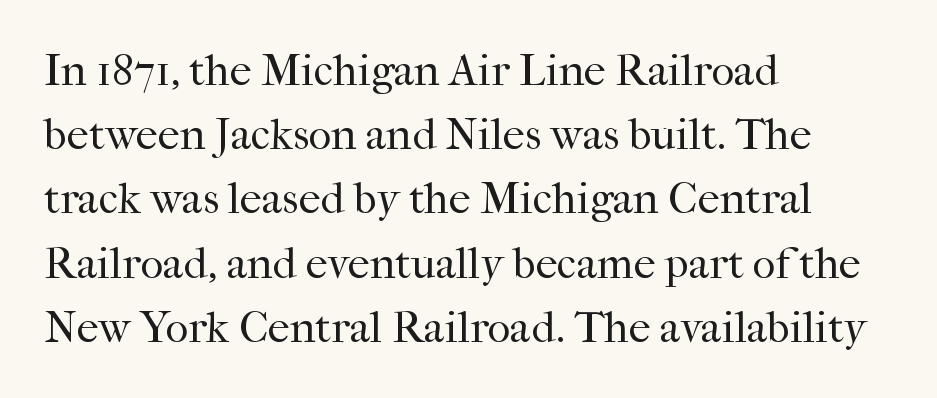
Q: Is the text bold? A: No.
Q: Is the text italic (slanted)? A: No, it is upright.
Q: Is the typeface a serif or a sans-serif typeface? A: Serif.
Q: Is the text underlined? A: No.
Q: How is the paragraph aligned? A: Left-aligned.
Q: Is the spacing between letters normal or unusually wide? A: Normal.
Q: Is the spacing between lines tight, normal or loose? A: Normal.
Q: Width (condensed, normal, or wide)? A: Normal.
Q: Stroke contrast? A: High.
Q: x-height? A: Medium.
Q: Monospaced? A: No.
